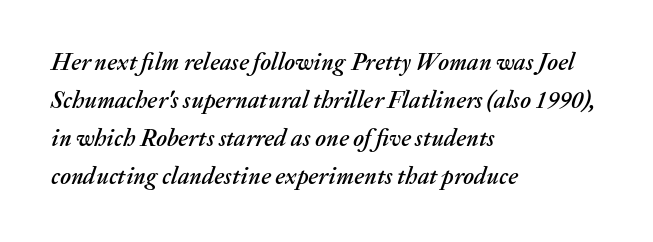
The image shows 24 px text type, italic (leaning right); set left-aligned, normal line spacing (1.59x), normal letter spacing, not underlined.
